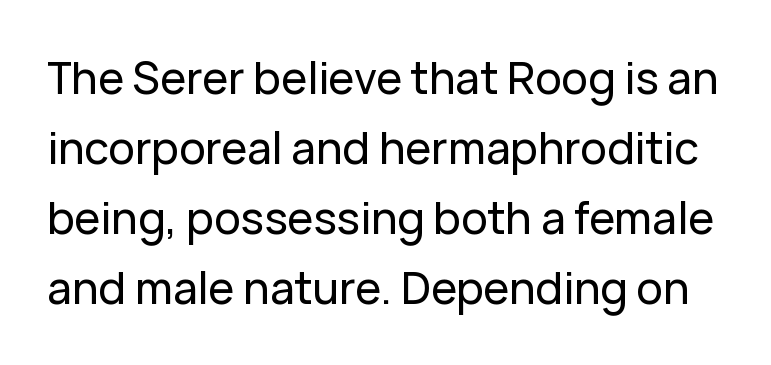
{"serif": "no", "italic": "no", "width": "normal", "stroke_contrast": "low", "x_height": "medium", "monospaced": "no", "underline": "no", "line_spacing": "normal", "line_spacing_ratio": 1.59, "letter_spacing": "normal", "letter_spacing_em": 0.0, "glyph_px": 44}
